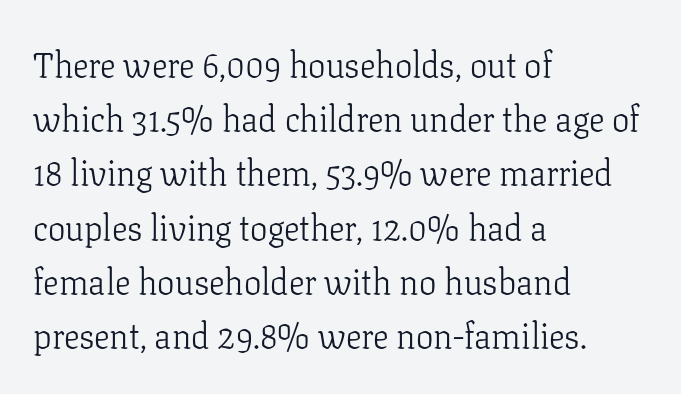
{"serif": "yes", "italic": "no", "bold": "no", "weight": "light", "width": "normal", "stroke_contrast": "low", "x_height": "medium", "monospaced": "no", "underline": "no", "align": "left", "line_spacing": "normal", "line_spacing_ratio": 1.55, "letter_spacing": "normal", "letter_spacing_em": 0.0, "glyph_px": 35}
